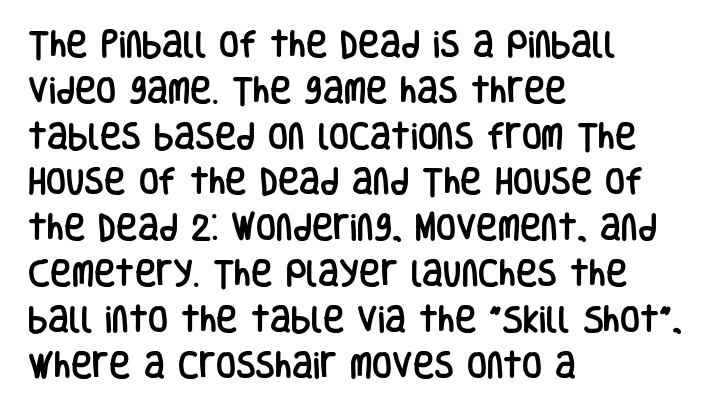
The image shows 29 px condensed sans-serif type, upright; set left-aligned, normal line spacing (1.58x), normal letter spacing, not underlined; low stroke contrast and a large x-height.
